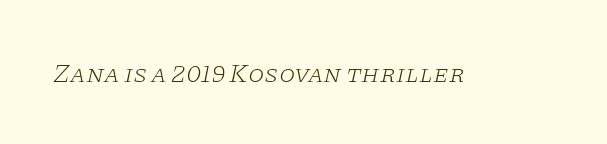
The image shows 26 px text type, italic (leaning right); set normal letter spacing, not underlined.
